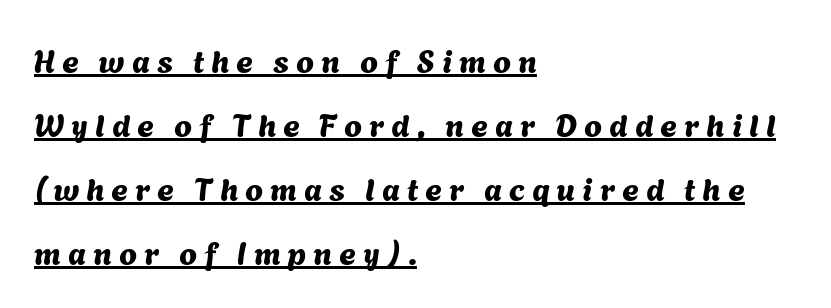
{"serif": "no", "width": "normal", "stroke_contrast": "medium", "x_height": "medium", "monospaced": "no", "underline": "yes", "align": "left", "line_spacing": "loose", "line_spacing_ratio": 2.0, "letter_spacing": "wide", "letter_spacing_em": 0.22, "glyph_px": 32}
